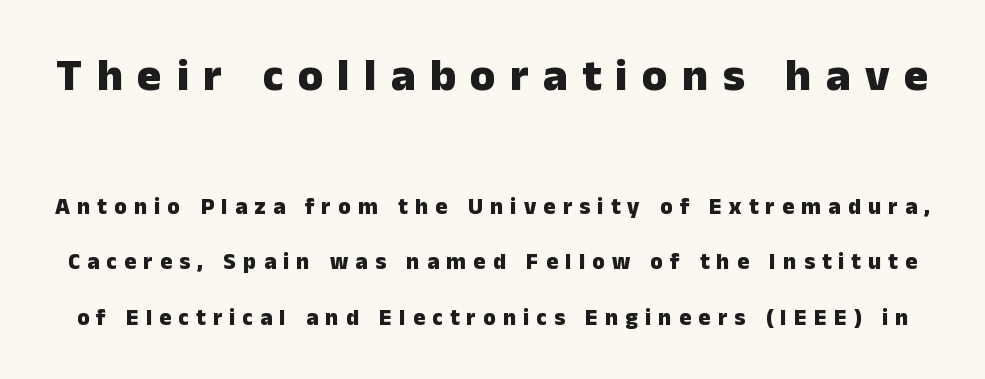
Q: Is the text bold? A: Yes.
Q: Is the text italic (slanted)? A: No, it is upright.
Q: Is the typeface a serif or a sans-serif typeface? A: Sans-serif.
Q: Is the text underlined? A: No.
Q: Is the spacing between letters normal or unusually wide? A: Unusually wide.
Q: Is the spacing between lines tight, normal or loose? A: Loose.
Q: Which block of text is set in a larger size, the first (top) or the second (bottom)? A: The first (top) one.
Q: Width (condensed, normal, or wide)? A: Normal.
Q: Stroke contrast? A: Low.
Q: x-height? A: Medium.
Q: Monospaced? A: No.
